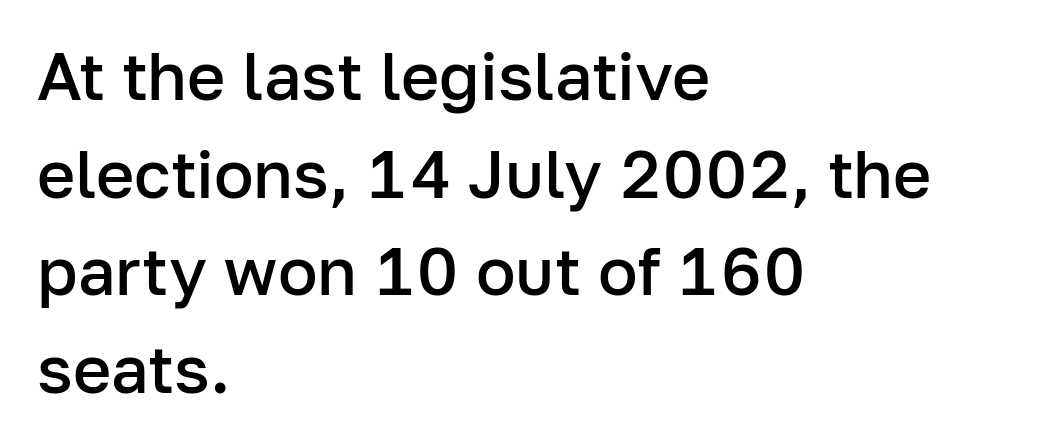
The image shows 66 px semibold sans-serif type, upright; set left-aligned, normal line spacing (1.48x), normal letter spacing, not underlined; low stroke contrast and a medium x-height.
